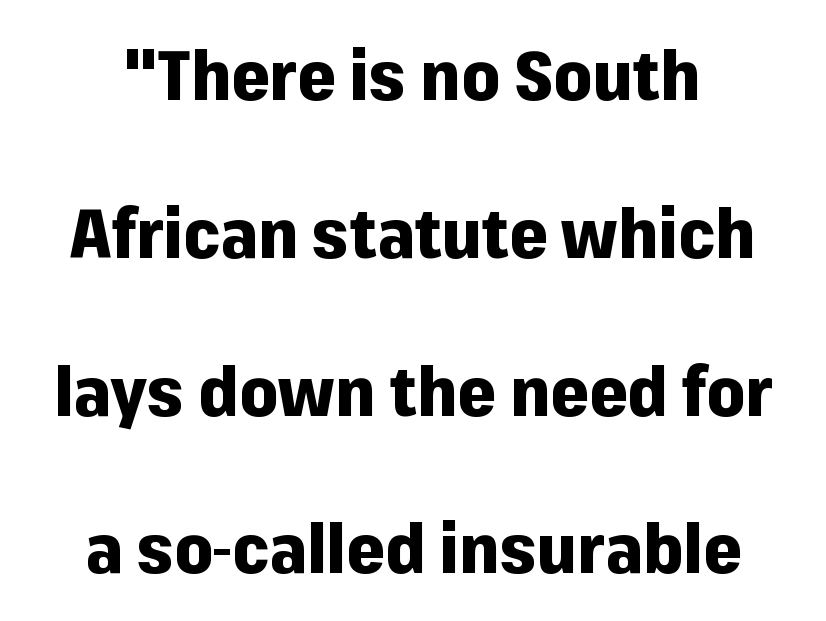
{"serif": "no", "italic": "no", "bold": "yes", "weight": "heavy", "width": "normal", "stroke_contrast": "low", "x_height": "medium", "monospaced": "no", "underline": "no", "line_spacing": "loose", "line_spacing_ratio": 2.32, "letter_spacing": "normal", "letter_spacing_em": 0.0, "glyph_px": 68}
